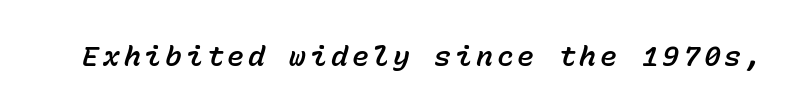
Q: Is the text italic (slanted)? A: Yes, it leans right by about 15 degrees.
Q: Is the text underlined? A: No.
Q: Width (condensed, normal, or wide)? A: Normal.
Q: Stroke contrast? A: Low.
Q: x-height? A: Medium.
Q: Monospaced? A: Yes.
